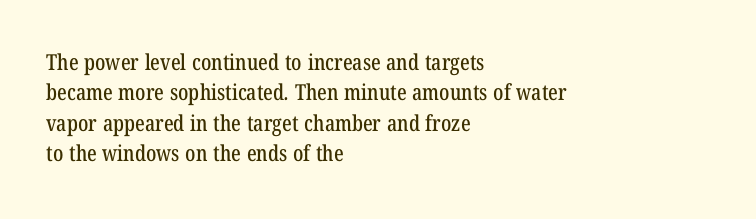
Q: Is the text underlined? A: No.
Q: How is the paragraph aligned? A: Left-aligned.
Q: Is the spacing between letters normal or unusually wide? A: Normal.
Q: Is the spacing between lines tight, normal or loose? A: Normal.
